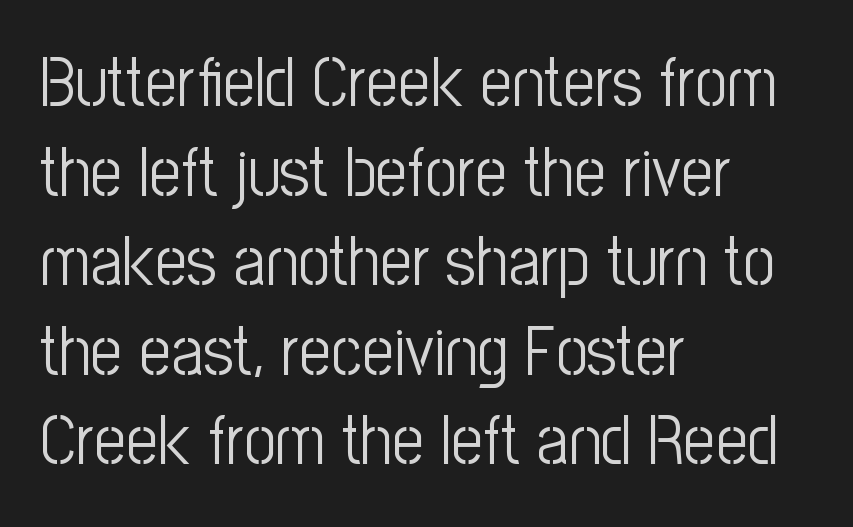
The letters carry no serifs — their stems end cleanly without finishing strokes. The typeface has the unassuming heft of standard copy or less. Compared with a centered layout, this one pins lines to the left instead. Quick note: interline space is typical.
